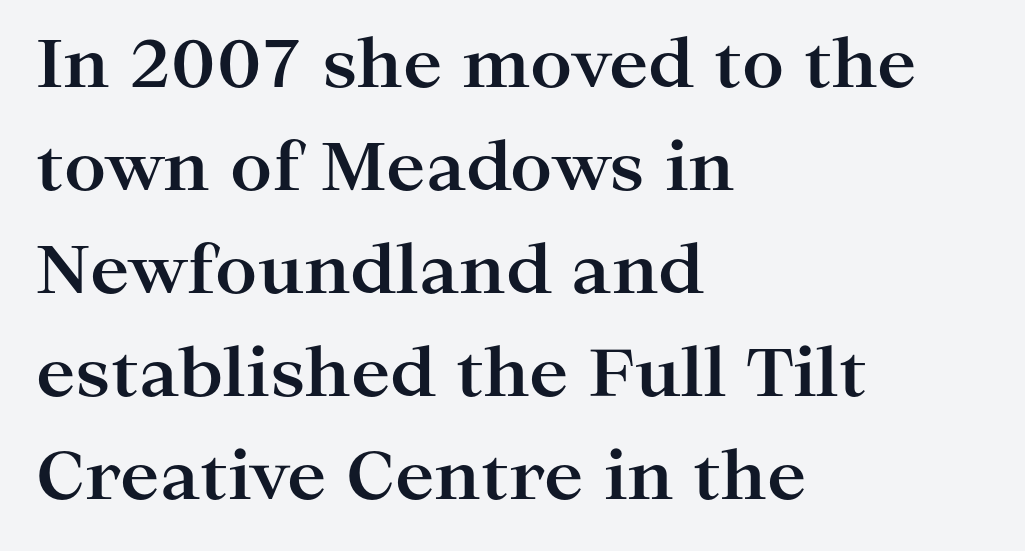
Q: Is the text bold? A: Yes.
Q: Is the text italic (slanted)? A: No, it is upright.
Q: Is the typeface a serif or a sans-serif typeface? A: Serif.
Q: Is the text underlined? A: No.
Q: How is the paragraph aligned? A: Left-aligned.
Q: Is the spacing between letters normal or unusually wide? A: Normal.
Q: Is the spacing between lines tight, normal or loose? A: Normal.
Q: Width (condensed, normal, or wide)? A: Wide.
Q: Stroke contrast? A: High.
Q: x-height? A: Medium.
Q: Monospaced? A: No.
